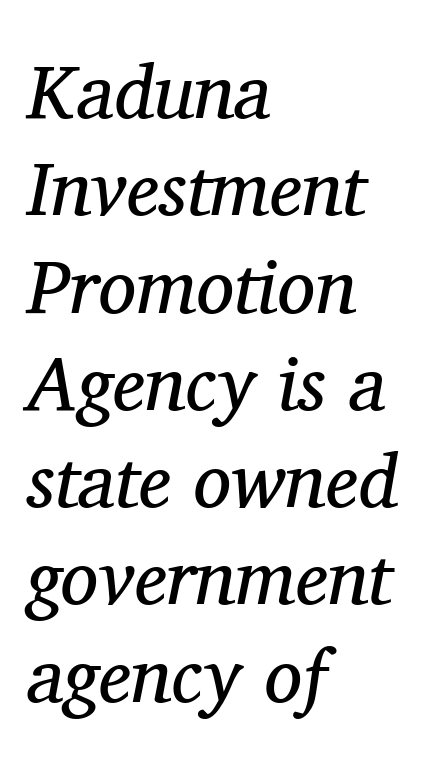
{"serif": "yes", "italic": "yes", "lean": "right", "slant_degrees": 11, "bold": "no", "weight": "regular", "width": "normal", "stroke_contrast": "medium", "x_height": "medium", "monospaced": "no", "underline": "no", "align": "left", "line_spacing": "normal", "line_spacing_ratio": 1.28, "letter_spacing": "normal", "letter_spacing_em": 0.0, "glyph_px": 76}
